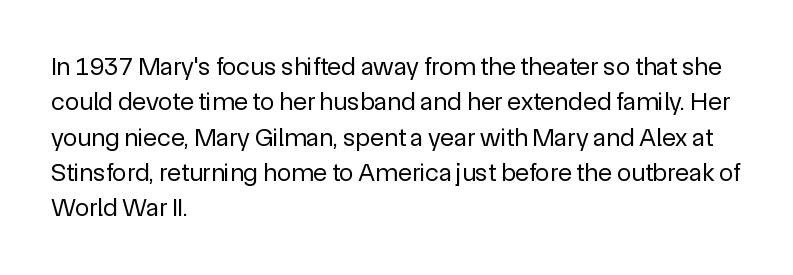
{"italic": "no", "bold": "no", "underline": "no", "align": "left", "line_spacing": "normal", "line_spacing_ratio": 1.36, "letter_spacing": "normal", "letter_spacing_em": 0.0, "glyph_px": 26}
